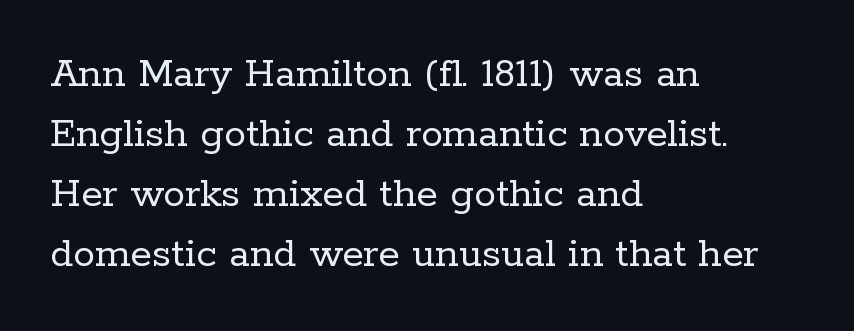
Each letter keeps its own natural width here, so spacing adapts to shape. The letters carry serifs — small finishing strokes at the ends of their stems. The strokes are not fattened; the text isn't bold. Words appear dense and cohesive because spacing is normal.
